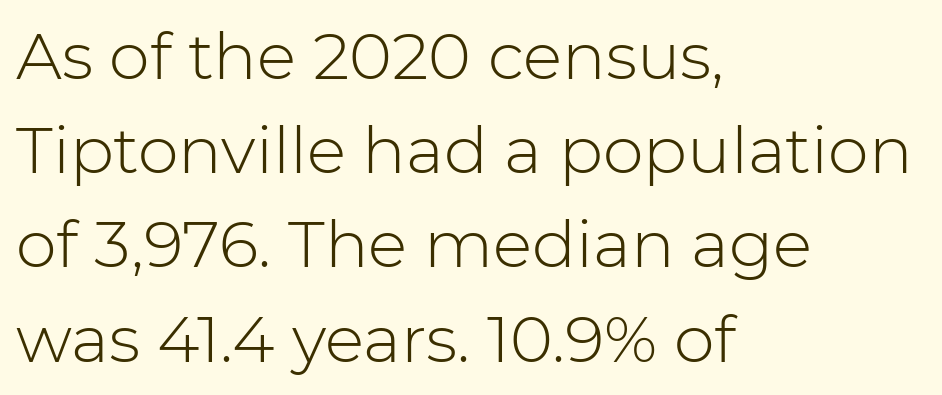
The type family on display is of the sans-serif kind. Descenders hang freely into open space. You could not count columns in this text — the font is proportionally spaced. All the whitespace from short lines collects on the right.
